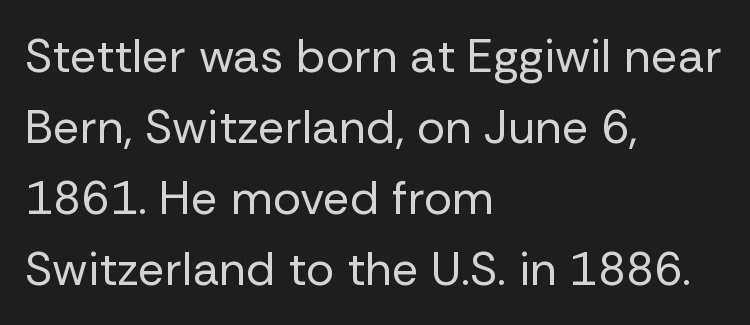
Words appear dense and cohesive because spacing is normal. Does the copy run flush right? No — it runs flush left. You can tell it's not italic because the verticals are truly vertical. These lines are rendered in a variable-pitch font. Observe the absence of serifs on each vertical stroke in this sample.
